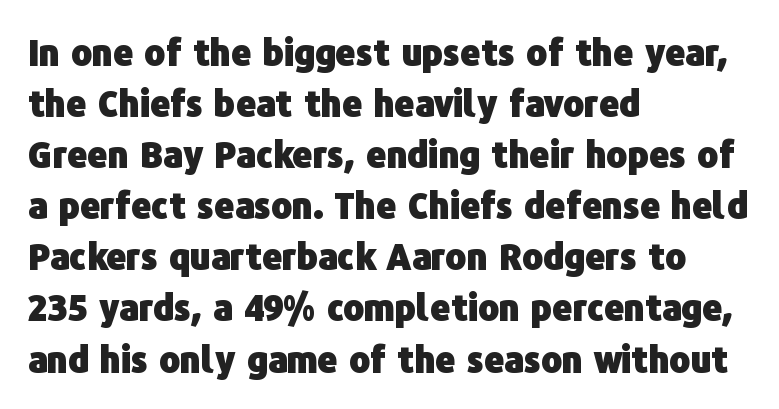
Q: Is the text bold? A: Yes.
Q: Is the text italic (slanted)? A: No, it is upright.
Q: Is the typeface a serif or a sans-serif typeface? A: Sans-serif.
Q: Is the text underlined? A: No.
Q: How is the paragraph aligned? A: Left-aligned.
Q: Is the spacing between letters normal or unusually wide? A: Normal.
Q: Is the spacing between lines tight, normal or loose? A: Normal.
Q: Width (condensed, normal, or wide)? A: Normal.
Q: Stroke contrast? A: Low.
Q: x-height? A: Medium.
Q: Monospaced? A: No.
